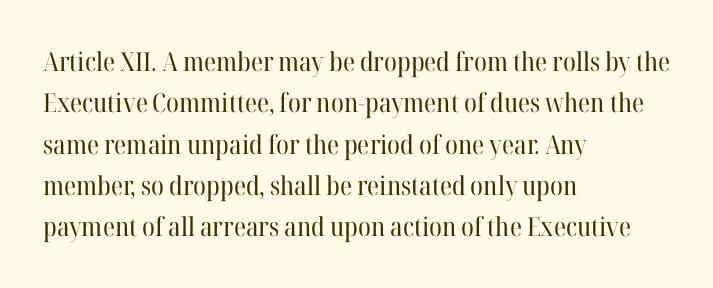
The image shows 26 px text type, upright; set left-aligned, normal line spacing (1.59x), normal letter spacing, not underlined.
